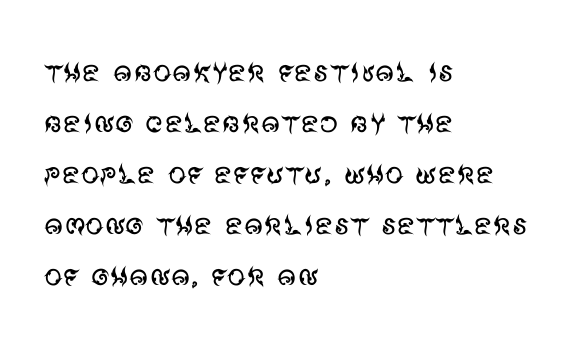
The image shows 37 px regular-weight sans-serif type, upright; set left-aligned, normal line spacing (1.38x), normal letter spacing, not underlined; medium stroke contrast and a large x-height.
